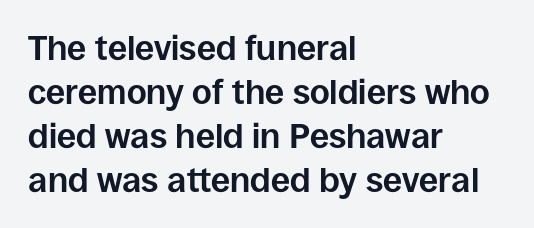
The image shows 34 px bold sans-serif type, upright; set left-aligned, normal line spacing (1.29x), normal letter spacing, not underlined; low stroke contrast and a large x-height.
